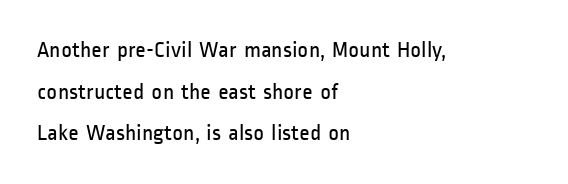
On a weight scale, this lands at 450 or below. The rendering keeps characters at their native spacing. This sample uses an upright cut, with every glyph sitting square on the baseline. Descender tails drop into unmarked territory.
